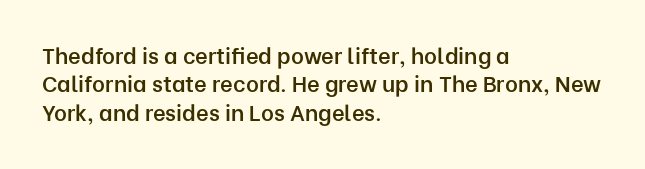
The image shows 22 px text type, upright; set left-aligned, normal line spacing (1.29x), normal letter spacing, not underlined.
